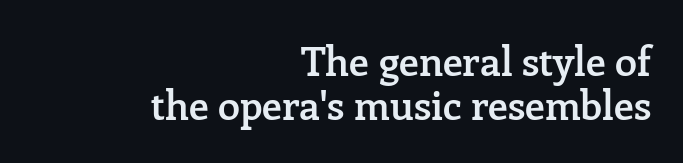
The image shows 40 px semibold serif type, upright; set right-aligned, tight line spacing (1.09x), normal letter spacing, not underlined; low stroke contrast and a medium x-height.
